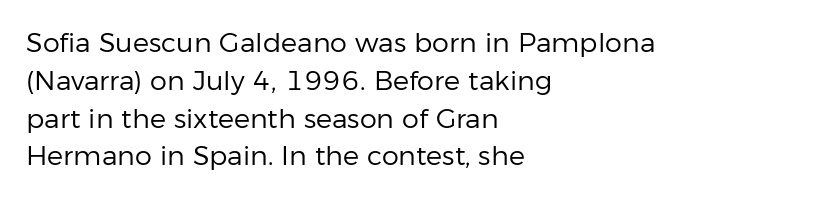
{"italic": "no", "bold": "no", "underline": "no", "align": "left", "line_spacing": "normal", "line_spacing_ratio": 1.4, "letter_spacing": "normal", "letter_spacing_em": 0.0, "glyph_px": 27}
